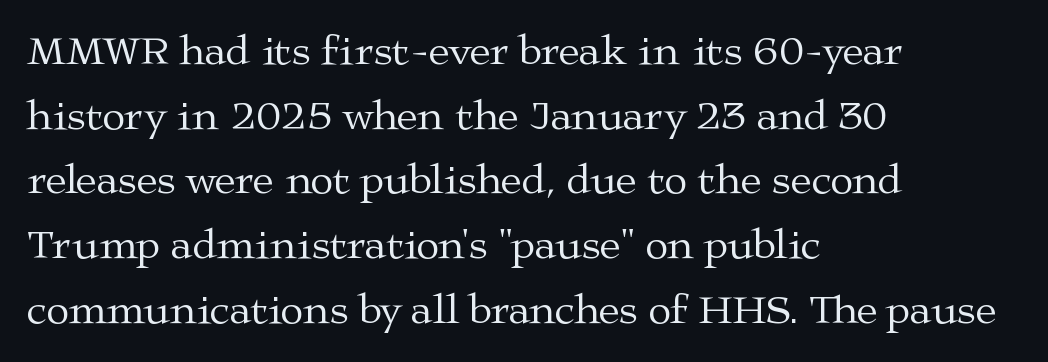
The image shows 42 px regular-weight, wide serif type, upright; set left-aligned, normal line spacing (1.54x), normal letter spacing, not underlined; medium stroke contrast and a medium x-height.
